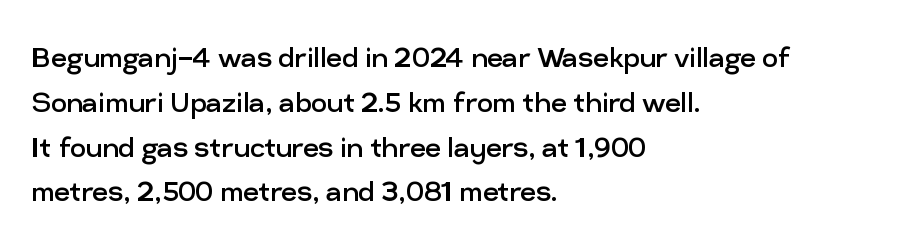
Alignment: flush left. Clear beneath every line of the passage. Posture: straight, roman, zero tilt. This reads as an unemphasized weight, regular at the heaviest. A typesetter would label this face a sans. Honestly, the letter spacing is just normal — you wouldn't notice it.
